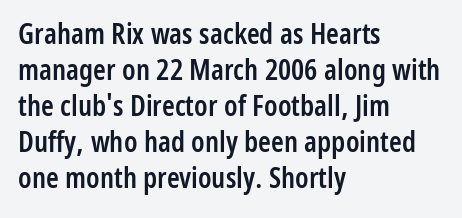
{"serif": "no", "italic": "no", "bold": "semi", "weight": "semibold", "width": "condensed", "stroke_contrast": "low", "x_height": "medium", "monospaced": "no", "underline": "no", "align": "left", "line_spacing_ratio": 1.24, "letter_spacing": "normal", "letter_spacing_em": 0.0, "glyph_px": 29}
